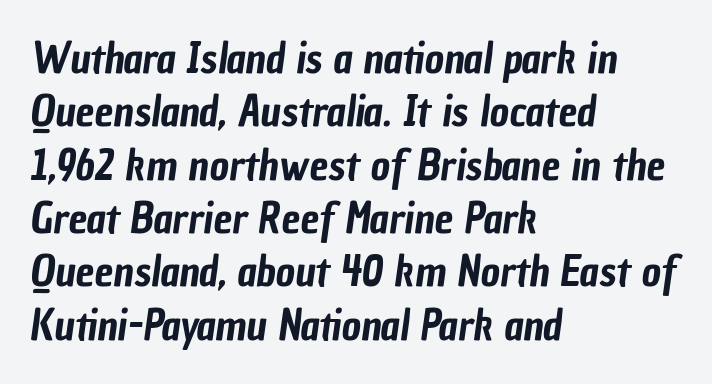
Q: Is the typeface a serif or a sans-serif typeface? A: Sans-serif.
Q: Is the text underlined? A: No.
Q: How is the paragraph aligned? A: Left-aligned.
Q: Is the spacing between letters normal or unusually wide? A: Normal.
Q: Is the spacing between lines tight, normal or loose? A: Normal.
Q: Width (condensed, normal, or wide)? A: Condensed.
Q: Stroke contrast? A: Low.
Q: x-height? A: Medium.
Q: Monospaced? A: No.
